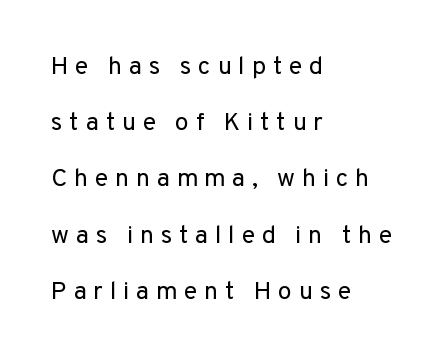
{"italic": "no", "bold": "no", "underline": "no", "align": "left", "line_spacing": "loose", "line_spacing_ratio": 2.25, "letter_spacing": "wide", "letter_spacing_em": 0.27, "glyph_px": 25}
